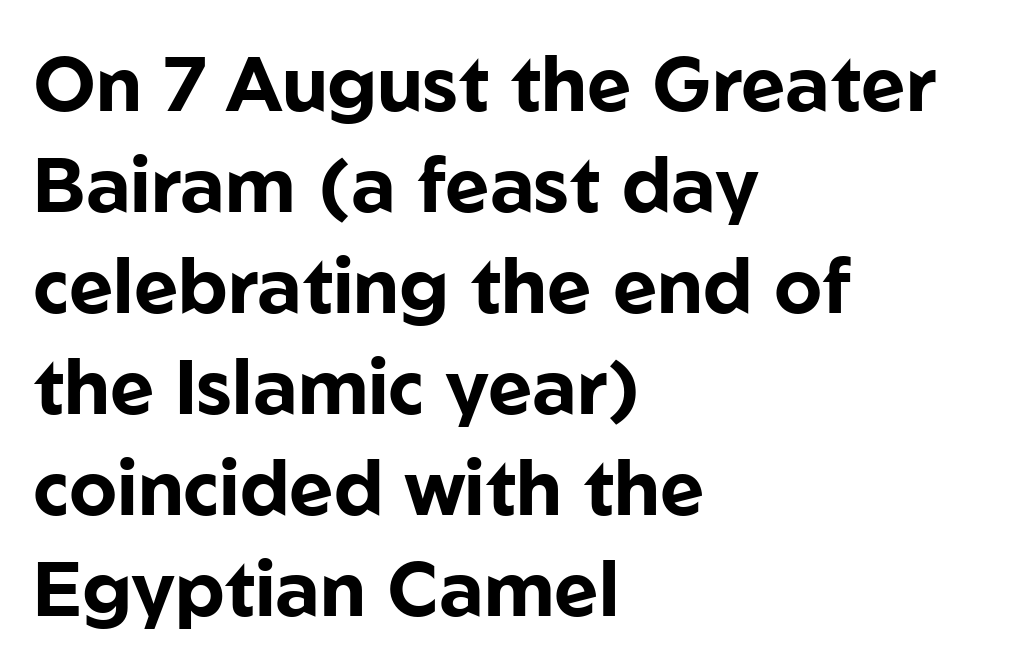
The image shows 76 px bold sans-serif type, upright; set left-aligned, normal line spacing (1.33x), normal letter spacing, not underlined; low stroke contrast and a medium x-height.
